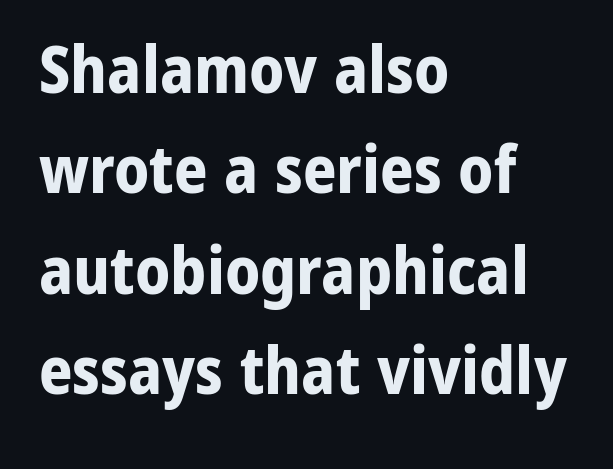
Reading down the block, your eye returns to a fixed left position each line. Every letter is thick-stroked: bold, no question. Nope, not italic — everything's standing straight. The area under the type is left untouched. Students, note that the glyphs here touch the page at normal intervals. Is there much room between lines? A standard amount, neither cramped nor airy.
